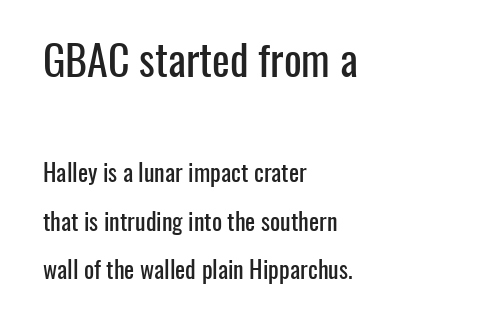
Q: Is the text italic (slanted)? A: No, it is upright.
Q: Is the typeface a serif or a sans-serif typeface? A: Sans-serif.
Q: Is the text underlined? A: No.
Q: How is the paragraph aligned? A: Left-aligned.
Q: Is the spacing between letters normal or unusually wide? A: Normal.
Q: Is the spacing between lines tight, normal or loose? A: Loose.
Q: Which block of text is set in a larger size, the first (top) or the second (bottom)? A: The first (top) one.
Q: Width (condensed, normal, or wide)? A: Condensed.
Q: Stroke contrast? A: Low.
Q: x-height? A: Medium.
Q: Monospaced? A: No.
